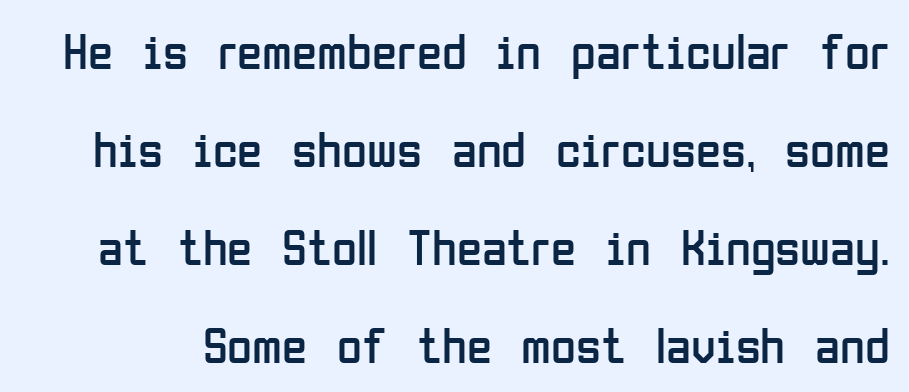
The image shows 51 px regular-weight, condensed sans-serif type, upright; set loose line spacing (1.92x), normal letter spacing, not underlined; low stroke contrast and a medium x-height.
